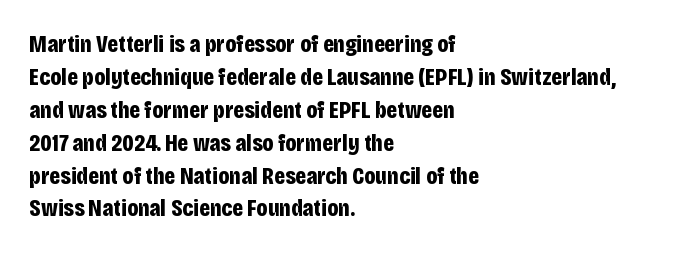
The tracking reads as untouched default to a designer's eye. Check the space under the baseline: it is left empty. The letters stand straight up with perfectly vertical stems. Each line starts at the same left margin while the right side varies. Weight check: bold — yes, fully. These lines sit exactly where default settings would place them.
